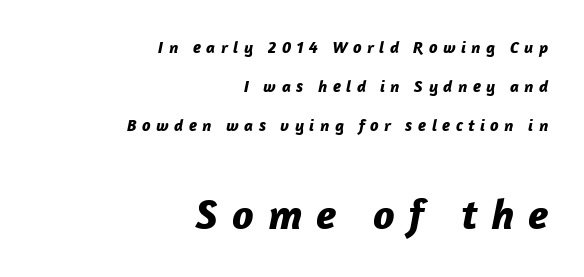
What stands out about the letter spacing? Its width — letters are far apart. The block sitting lower on the canvas is the one with enlarged characters. Rows of type keep a wide berth in the vertical direction. A typesetter would mark this as italic. Notice how thick the strokes are: this is what a full bold looks like. You could not count columns in this text — the font is proportionally spaced.
